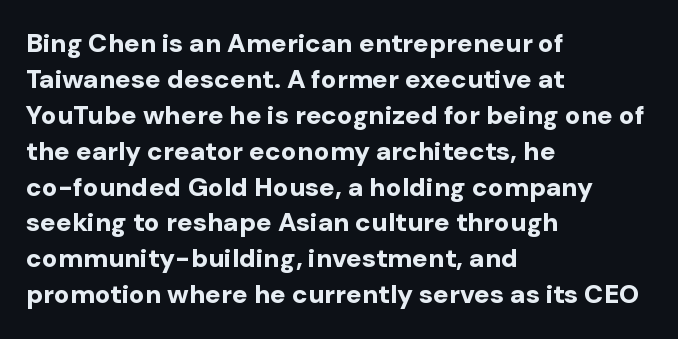
The image shows 26 px bold type, upright; set left-aligned, normal line spacing (1.38x), normal letter spacing, not underlined.
